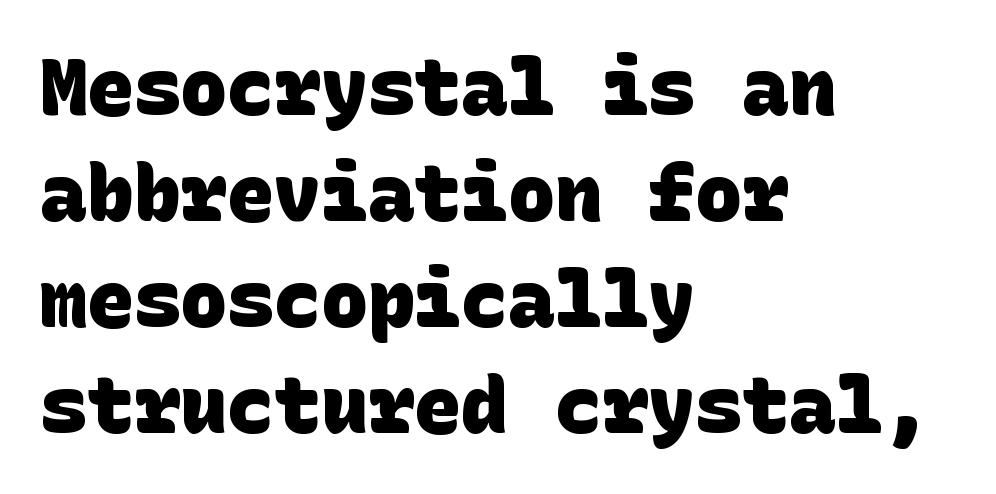
Q: Is the text bold? A: Yes.
Q: Is the typeface a serif or a sans-serif typeface? A: Sans-serif.
Q: Is the text underlined? A: No.
Q: How is the paragraph aligned? A: Left-aligned.
Q: Is the spacing between letters normal or unusually wide? A: Normal.
Q: Is the spacing between lines tight, normal or loose? A: Normal.
Q: Width (condensed, normal, or wide)? A: Normal.
Q: Stroke contrast? A: Low.
Q: x-height? A: Large.
